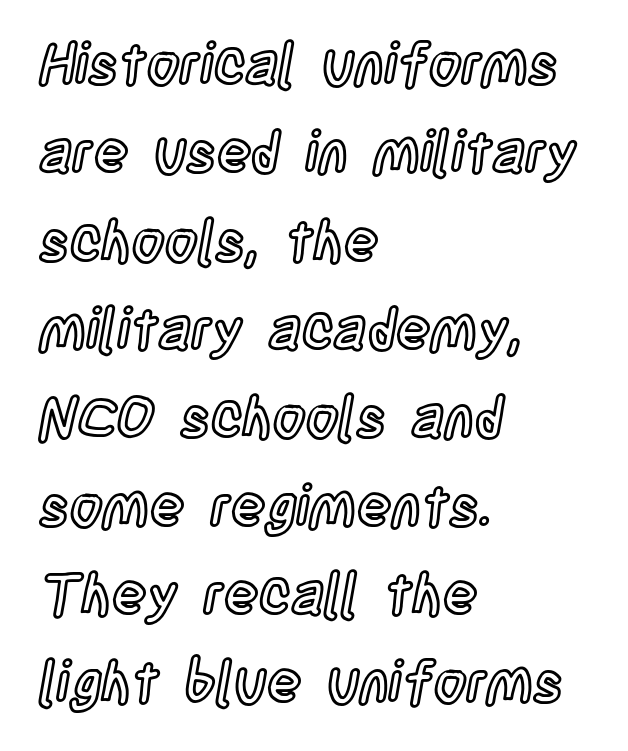
The image shows 57 px condensed type; set left-aligned, normal line spacing (1.55x), normal letter spacing, not underlined; a large x-height.
